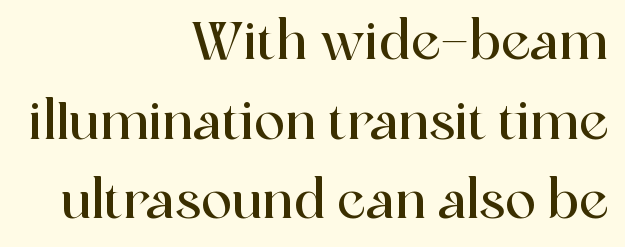
Typeset ragged left — the right edge is the straight one. These lines are rendered in a variable-pitch font. Each row of text sits above clean, open space. Look at the bottom of the vertical strokes: they flare into serifs here. Students, note that the glyphs here touch the page at normal intervals. Whoever set this chose a conventional vertical rhythm.
